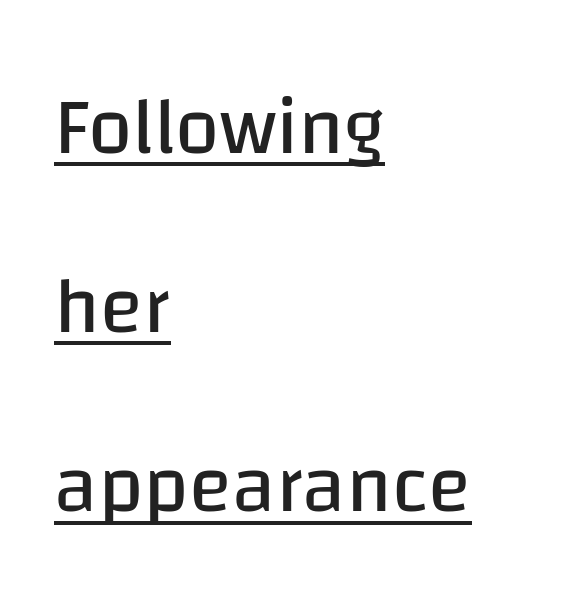
The image shows 80 px regular-weight sans-serif type, upright; set left-aligned, loose line spacing (2.24x), normal letter spacing, underlined; low stroke contrast and a large x-height.
